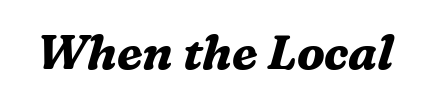
Q: Is the text bold? A: Yes.
Q: Is the text italic (slanted)? A: Yes, it leans right by about 16 degrees.
Q: Is the typeface a serif or a sans-serif typeface? A: Serif.
Q: Is the text underlined? A: No.
Q: Is the spacing between letters normal or unusually wide? A: Normal.
Q: Width (condensed, normal, or wide)? A: Normal.
Q: Stroke contrast? A: Medium.
Q: x-height? A: Medium.
Q: Monospaced? A: No.
